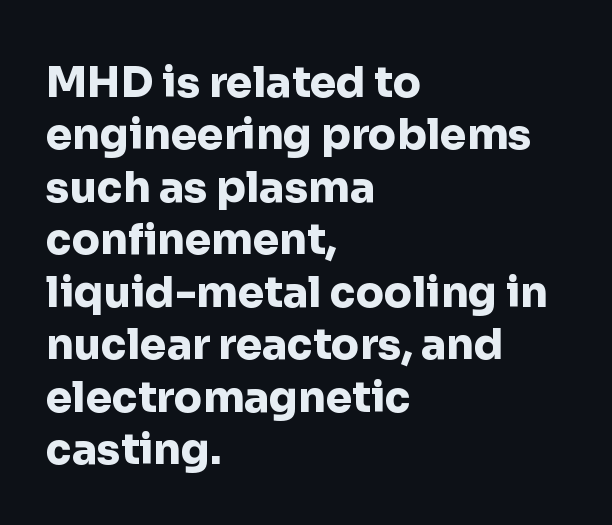
Q: Is the text bold? A: Yes.
Q: Is the text italic (slanted)? A: No, it is upright.
Q: Is the typeface a serif or a sans-serif typeface? A: Sans-serif.
Q: Is the text underlined? A: No.
Q: How is the paragraph aligned? A: Left-aligned.
Q: Is the spacing between letters normal or unusually wide? A: Normal.
Q: Is the spacing between lines tight, normal or loose? A: Normal.
Q: Width (condensed, normal, or wide)? A: Normal.
Q: Stroke contrast? A: Low.
Q: x-height? A: Medium.
Q: Monospaced? A: No.
